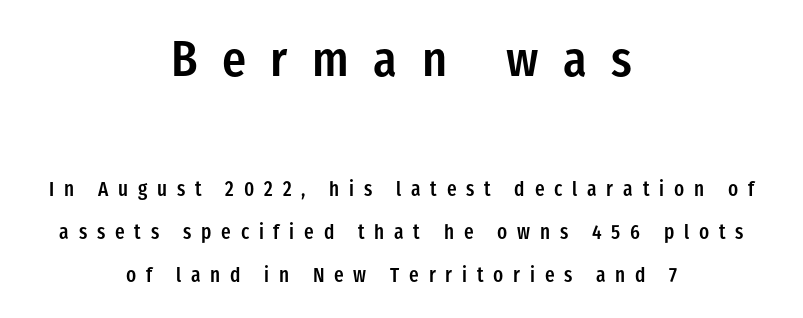
Q: Is the text bold? A: Semi-bold.
Q: Is the text italic (slanted)? A: No, it is upright.
Q: Is the typeface a serif or a sans-serif typeface? A: Sans-serif.
Q: Is the text underlined? A: No.
Q: How is the paragraph aligned? A: Centered.
Q: Is the spacing between letters normal or unusually wide? A: Unusually wide.
Q: Is the spacing between lines tight, normal or loose? A: Loose.
Q: Which block of text is set in a larger size, the first (top) or the second (bottom)? A: The first (top) one.
Q: Width (condensed, normal, or wide)? A: Condensed.
Q: Stroke contrast? A: Low.
Q: x-height? A: Medium.
Q: Monospaced? A: No.
